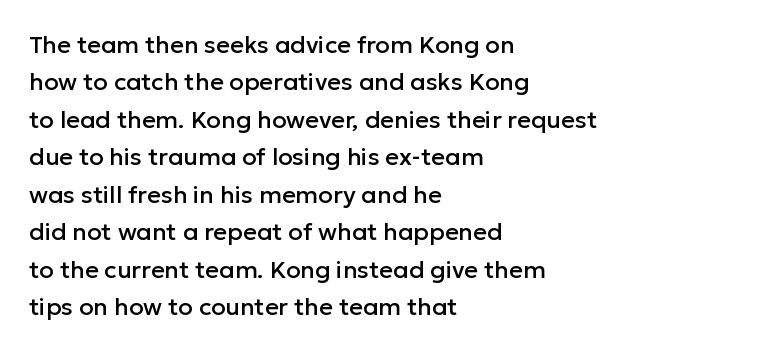
Quick note: interline space is typical. Ordinary non-slanted type is in use. The glyphs are unaccompanied by any horizontal stroke below them. The setting favours the left margin, as ordinary paragraphs usually do.
